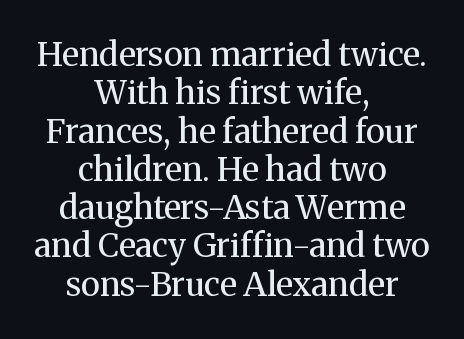
Think of a printed novel: that variable character pitch is what you see here. The string is rendered with underlining switched off. Each line is balanced around a shared central axis. Think standard paragraph weight, or any step lighter than that. The passage shown is typeset with a serif family. Tracking here is standard; glyphs follow each other at the usual distance.
